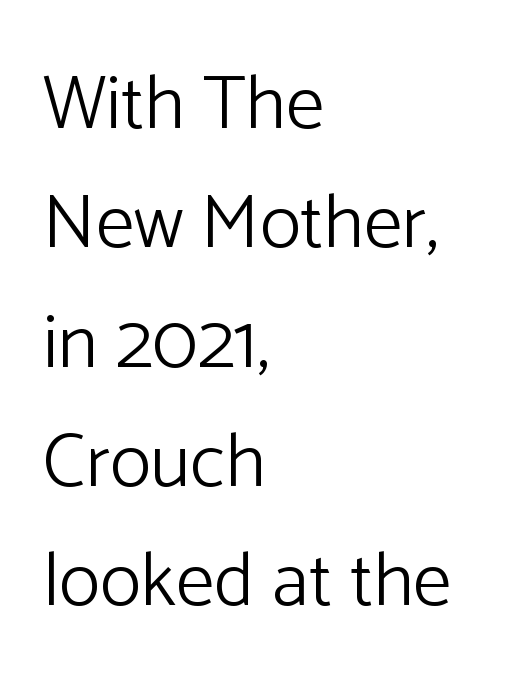
Q: Is the text bold? A: No.
Q: Is the text italic (slanted)? A: No, it is upright.
Q: Is the typeface a serif or a sans-serif typeface? A: Sans-serif.
Q: Is the text underlined? A: No.
Q: How is the paragraph aligned? A: Left-aligned.
Q: Is the spacing between letters normal or unusually wide? A: Normal.
Q: Is the spacing between lines tight, normal or loose? A: Normal.
Q: Width (condensed, normal, or wide)? A: Normal.
Q: Stroke contrast? A: Low.
Q: x-height? A: Medium.
Q: Monospaced? A: No.
